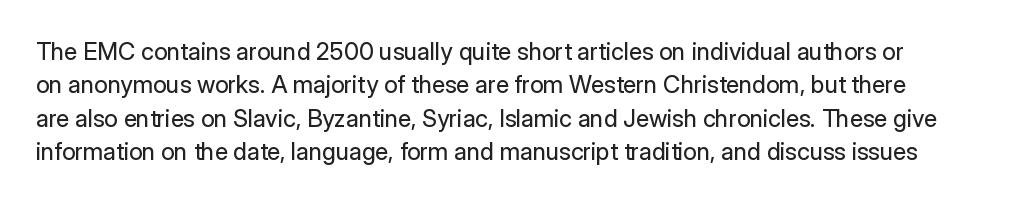
{"italic": "no", "bold": "no", "underline": "no", "line_spacing": "normal", "line_spacing_ratio": 1.39, "letter_spacing": "normal", "letter_spacing_em": 0.0, "glyph_px": 24}
